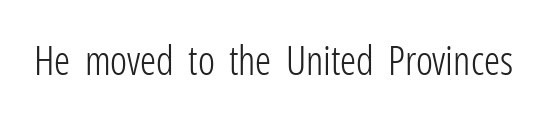
Q: Is the text bold? A: No.
Q: Is the text italic (slanted)? A: No, it is upright.
Q: Is the typeface a serif or a sans-serif typeface? A: Sans-serif.
Q: Is the text underlined? A: No.
Q: Is the spacing between letters normal or unusually wide? A: Normal.
Q: Width (condensed, normal, or wide)? A: Condensed.
Q: Stroke contrast? A: Low.
Q: x-height? A: Medium.
Q: Monospaced? A: No.
